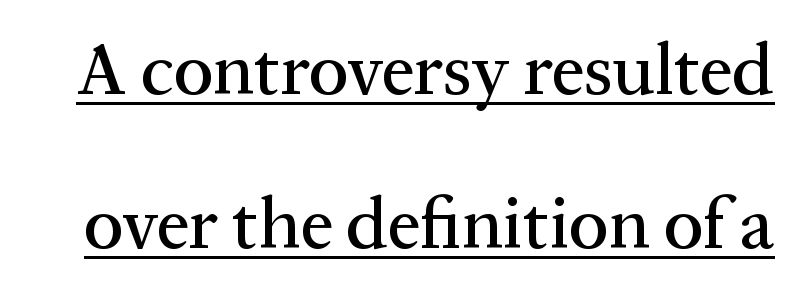
{"serif": "yes", "italic": "no", "width": "normal", "stroke_contrast": "medium", "x_height": "medium", "monospaced": "no", "underline": "yes", "line_spacing": "loose", "line_spacing_ratio": 2.11, "letter_spacing": "normal", "letter_spacing_em": 0.0, "glyph_px": 73}
